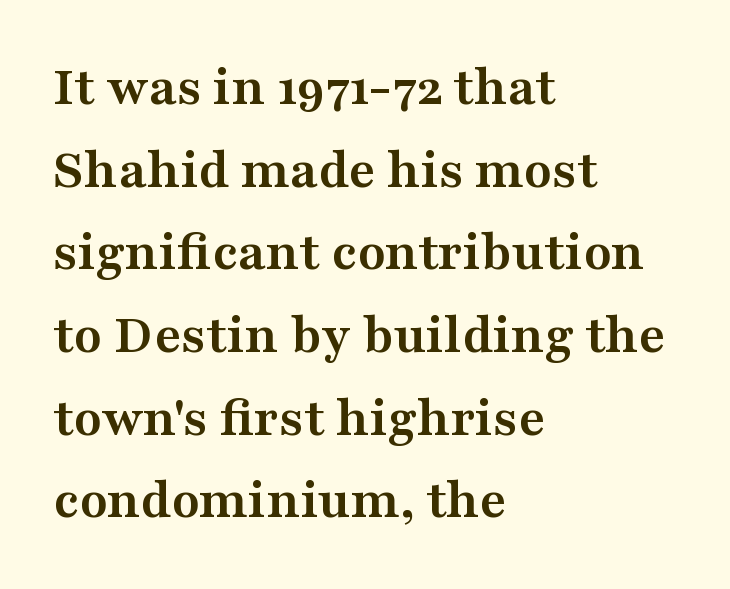
{"serif": "yes", "italic": "no", "bold": "yes", "weight": "semibold", "width": "wide", "stroke_contrast": "medium", "x_height": "medium", "monospaced": "no", "underline": "no", "align": "left", "line_spacing": "normal", "line_spacing_ratio": 1.45, "letter_spacing": "normal", "letter_spacing_em": 0.0, "glyph_px": 57}
